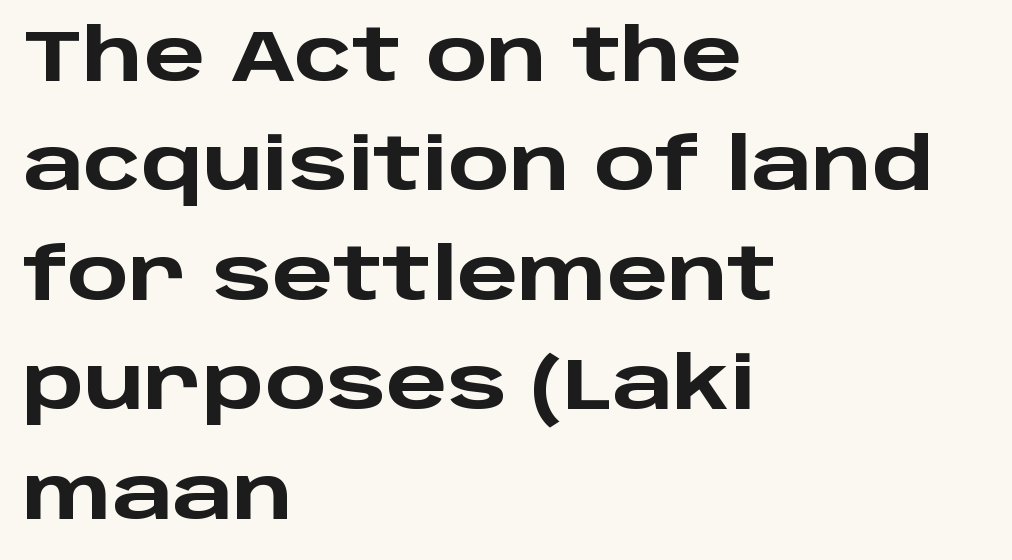
On the weight axis this lands at bold, roughly 700. Honestly, there is no underline to notice here at all. Reading down the block, your eye returns to a fixed left position each line. Tracking here is standard; glyphs follow each other at the usual distance.
